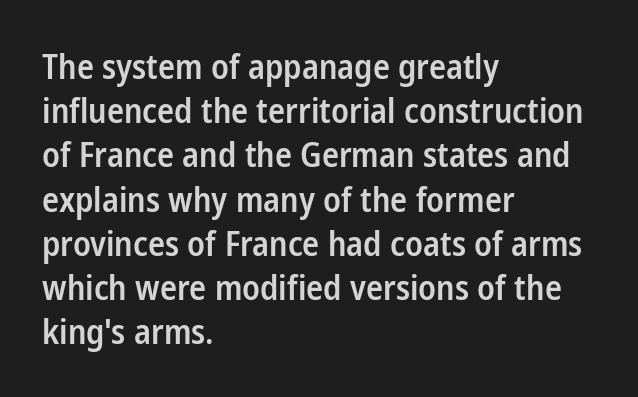
Q: Is the text bold? A: Semi-bold.
Q: Is the text italic (slanted)? A: No, it is upright.
Q: Is the typeface a serif or a sans-serif typeface? A: Sans-serif.
Q: Is the text underlined? A: No.
Q: How is the paragraph aligned? A: Left-aligned.
Q: Is the spacing between letters normal or unusually wide? A: Normal.
Q: Is the spacing between lines tight, normal or loose? A: Normal.
Q: Width (condensed, normal, or wide)? A: Condensed.
Q: Stroke contrast? A: Low.
Q: x-height? A: Medium.
Q: Monospaced? A: No.
